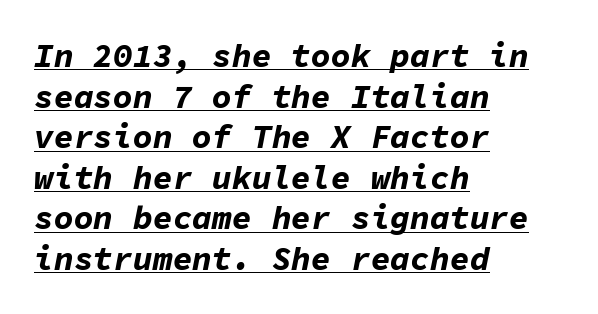
Q: Is the text bold? A: Yes.
Q: Is the text italic (slanted)? A: Yes, it leans right by about 11 degrees.
Q: Is the text underlined? A: Yes.
Q: How is the paragraph aligned? A: Left-aligned.
Q: Is the spacing between letters normal or unusually wide? A: Normal.
Q: Width (condensed, normal, or wide)? A: Normal.
Q: Stroke contrast? A: Low.
Q: x-height? A: Medium.
Q: Monospaced? A: Yes.
